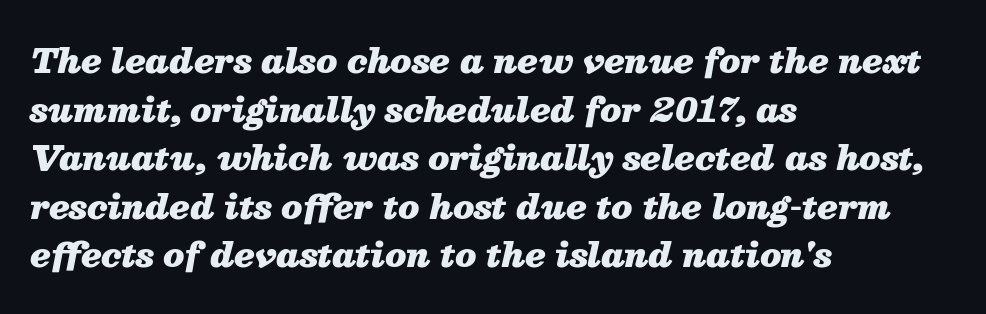
The image shows 33 px heavy type, italic (leaning right); set left-aligned, normal line spacing (1.47x), normal letter spacing, not underlined; medium stroke contrast and a medium x-height.
